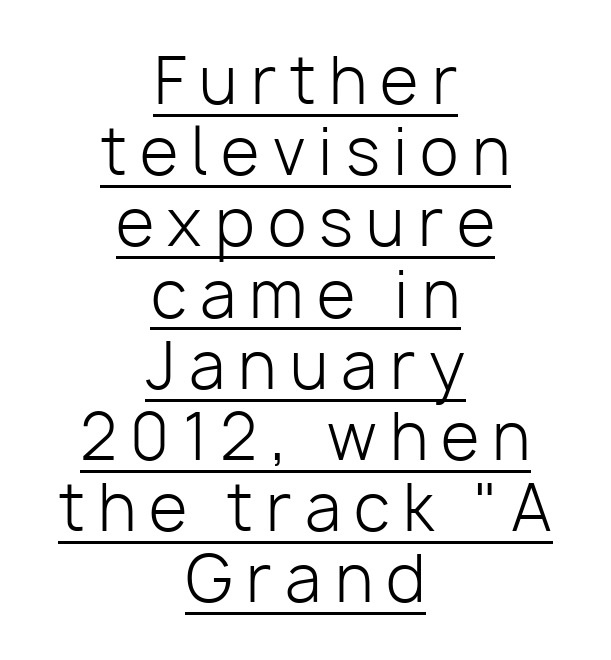
The image shows 63 px light sans-serif type, upright; set centered, tight line spacing (1.13x), unusually wide letter spacing (+0.21 em), underlined; low stroke contrast and a medium x-height.
